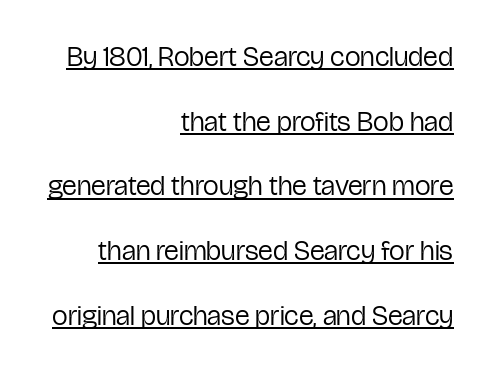
The image shows 28 px regular-weight, condensed sans-serif type, upright; set right-aligned, loose line spacing (2.31x), normal letter spacing, underlined; low stroke contrast and a medium x-height.
